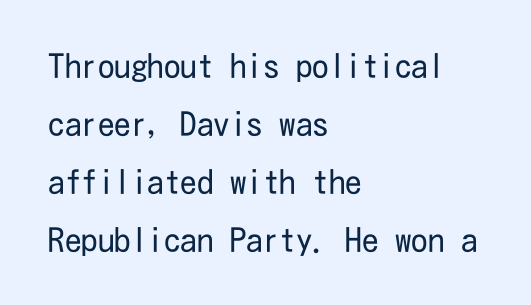
The image shows 33 px regular-weight, condensed sans-serif type, upright; set left-aligned, line spacing 1.76x, normal letter spacing, not underlined; low stroke contrast and a medium x-height.
